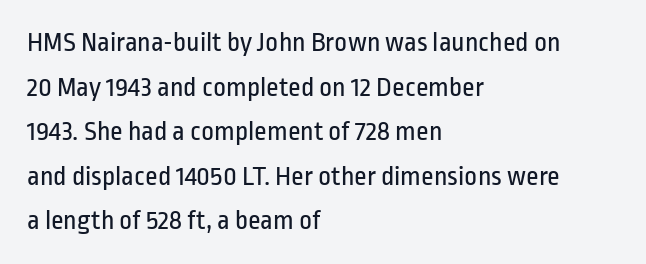
{"serif": "no", "italic": "no", "bold": "no", "weight": "regular", "width": "condensed", "stroke_contrast": "low", "x_height": "medium", "monospaced": "no", "underline": "no", "align": "left", "line_spacing": "normal", "line_spacing_ratio": 1.59, "letter_spacing": "normal", "letter_spacing_em": 0.0, "glyph_px": 28}
